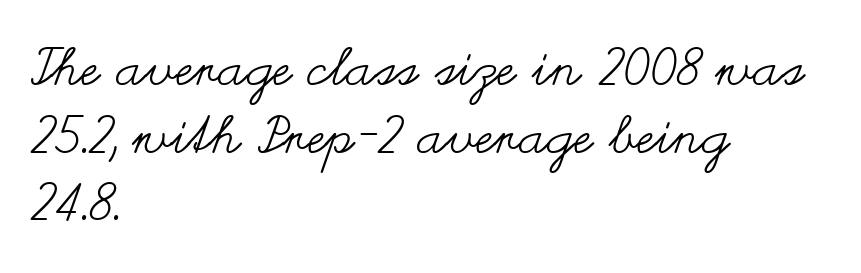
The image shows 52 px regular-weight, wide type; set left-aligned, normal line spacing (1.3x), normal letter spacing, not underlined; medium stroke contrast and a small x-height.
